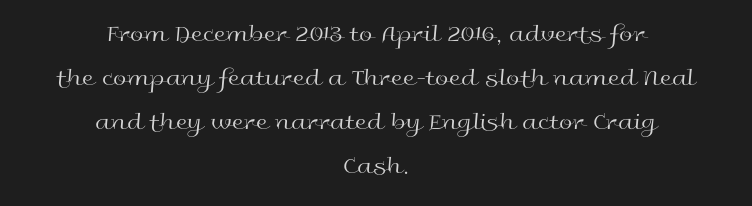
Honestly, the letter spacing is just normal — you wouldn't notice it. Notice how the passage keeps no hard edge, just a central spine. Nobody drew a line under any word here. Characters remain perfectly vertical along every line.
